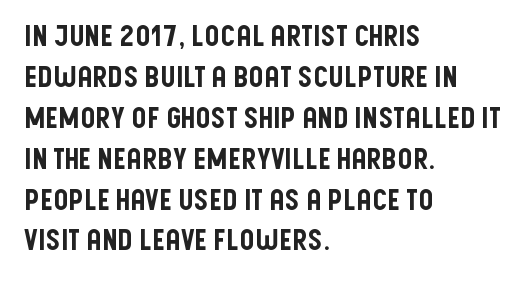
The image shows 29 px condensed sans-serif type, upright; set left-aligned, normal line spacing (1.41x), normal letter spacing, not underlined; low stroke contrast and a large x-height.
